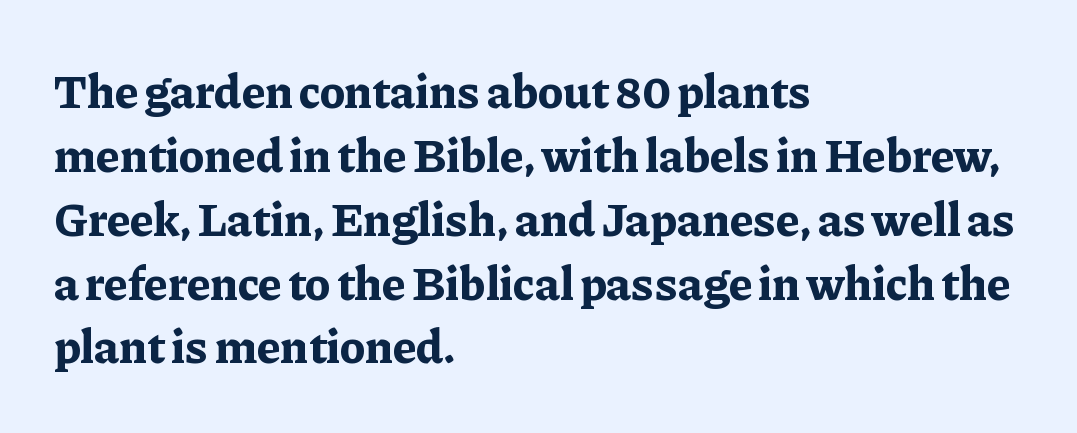
These lines are set flush left with a ragged right edge. Unlike a clean sans, this face finishes its strokes with serifs. Note the varied advance widths — an 'i' is clearly narrower than an 'm'. One glance says typical: line gaps are just what's usual. These lines carry a lot of weight — the face is fully bold.
